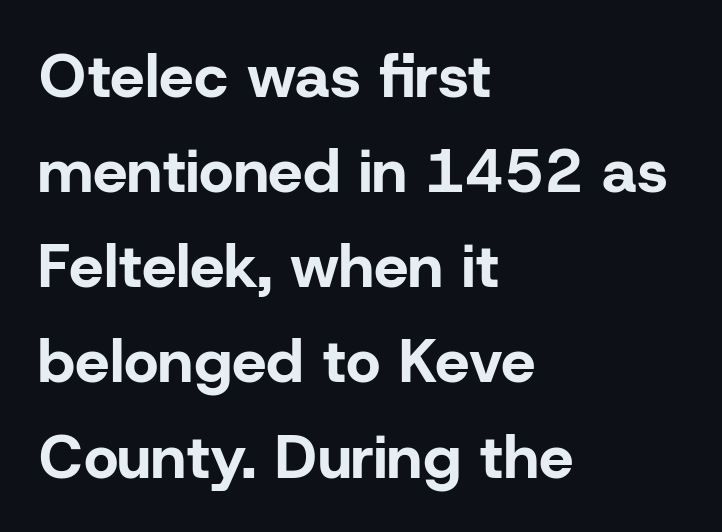
The face used here is proportionally spaced, like ordinary book or web type. How would I describe the line gaps? Plain and ordinary. Short note: letters normally spaced. These lines are composed in type without serifs. Designer's note — italics off, roman on.
